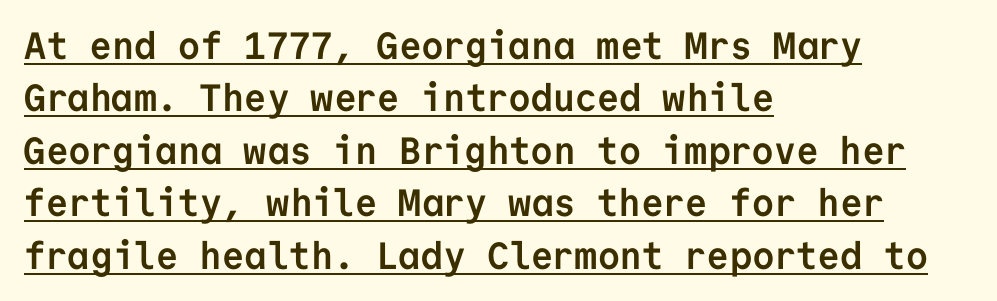
{"serif": "no", "italic": "no", "bold": "yes", "weight": "semibold", "width": "normal", "stroke_contrast": "low", "x_height": "medium", "monospaced": "yes", "underline": "yes", "align": "left", "line_spacing": "normal", "line_spacing_ratio": 1.38, "letter_spacing": "normal", "letter_spacing_em": 0.0, "glyph_px": 38}
